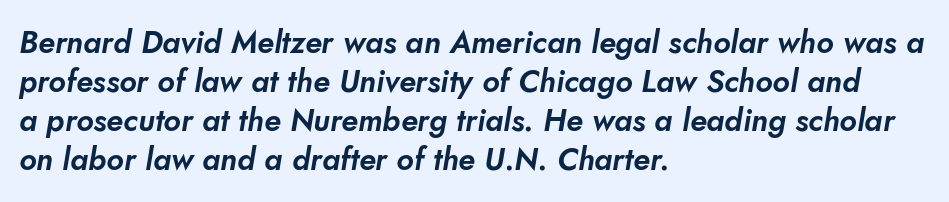
Q: Is the typeface a serif or a sans-serif typeface? A: Sans-serif.
Q: Is the text underlined? A: No.
Q: How is the paragraph aligned? A: Left-aligned.
Q: Is the spacing between letters normal or unusually wide? A: Normal.
Q: Is the spacing between lines tight, normal or loose? A: Normal.
Q: Width (condensed, normal, or wide)? A: Normal.
Q: Stroke contrast? A: Low.
Q: x-height? A: Small.
Q: Monospaced? A: No.
